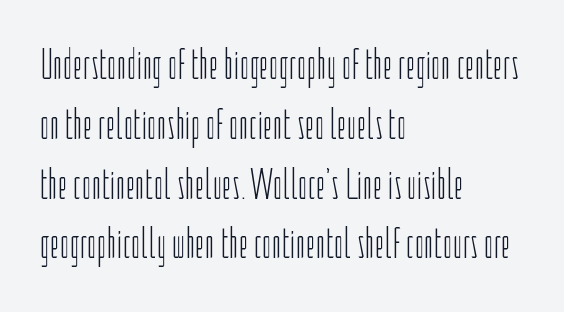
Posture: straight, roman, zero tilt. You could not count columns in this text — the font is proportionally spaced. The rendering uses a moderate line-height, typical for paragraphs. The zone under the glyphs is completely vacant. Does extra space separate the letters? No, they use regular spacing.
